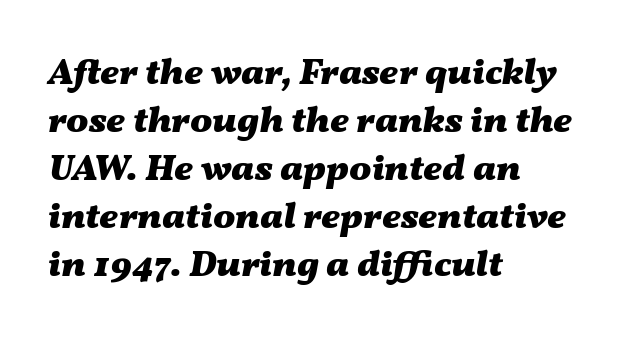
The image shows 37 px heavy, wide type, italic (leaning right); set left-aligned, normal line spacing (1.3x), normal letter spacing, not underlined; medium stroke contrast and a medium x-height.
